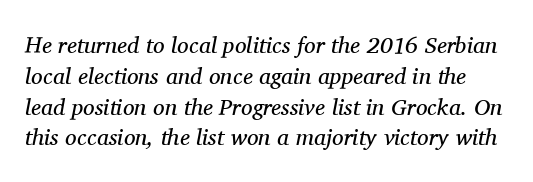
{"italic": "yes", "lean": "right", "slant_degrees": 11, "bold": "no", "underline": "no", "line_spacing": "normal", "line_spacing_ratio": 1.34, "letter_spacing": "normal", "letter_spacing_em": 0.0, "glyph_px": 23}
